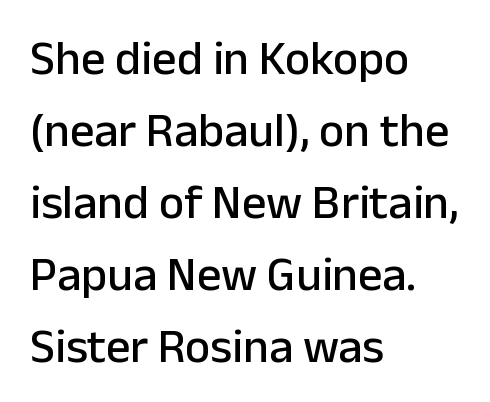
The image shows 48 px sans-serif type, upright; set left-aligned, normal line spacing (1.5x), normal letter spacing, not underlined; low stroke contrast and a medium x-height.
